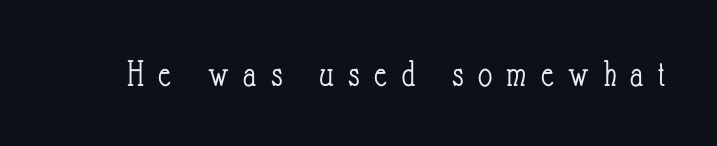
{"italic": "no", "bold": "no", "weight": "light", "width": "condensed", "stroke_contrast": "low", "x_height": "small", "monospaced": "no", "underline": "no", "letter_spacing": "wide", "letter_spacing_em": 0.37, "glyph_px": 39}
